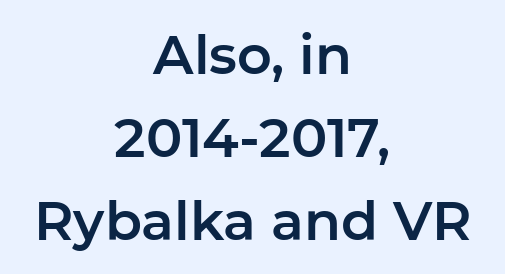
You can tell it's not italic because the verticals are truly vertical. The space directly below the letters is spotless. Is the letter spacing exaggerated? No — it looks like the ordinary default. If you measured baseline to baseline, you'd find a middling distance.
